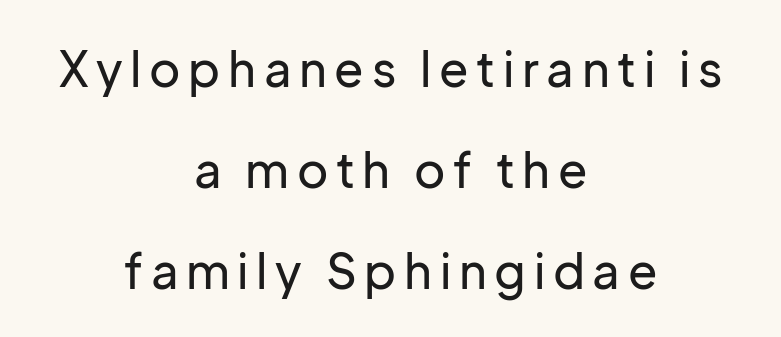
Q: Is the text italic (slanted)? A: No, it is upright.
Q: Is the typeface a serif or a sans-serif typeface? A: Sans-serif.
Q: Is the text underlined? A: No.
Q: How is the paragraph aligned? A: Centered.
Q: Is the spacing between lines tight, normal or loose? A: Loose.
Q: Width (condensed, normal, or wide)? A: Normal.
Q: Stroke contrast? A: Low.
Q: x-height? A: Medium.
Q: Monospaced? A: No.
